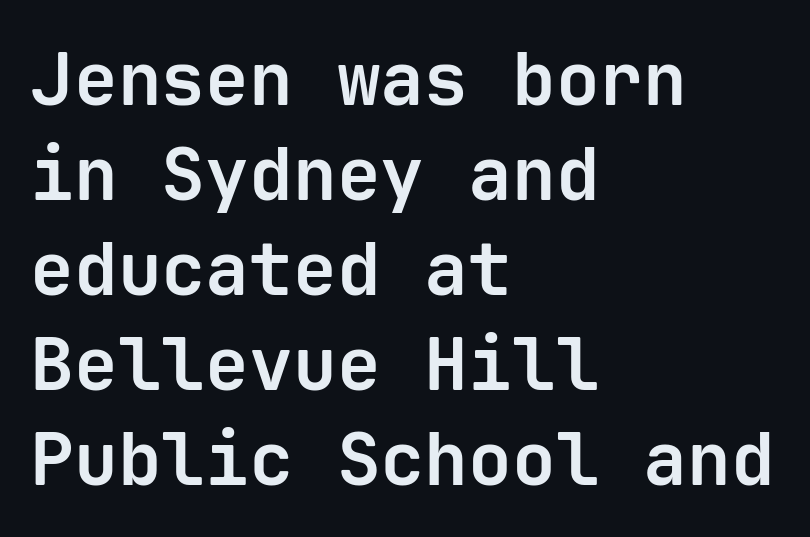
Q: Is the text bold? A: Yes.
Q: Is the text italic (slanted)? A: No, it is upright.
Q: Is the typeface a serif or a sans-serif typeface? A: Sans-serif.
Q: Is the text underlined? A: No.
Q: How is the paragraph aligned? A: Left-aligned.
Q: Is the spacing between letters normal or unusually wide? A: Normal.
Q: Is the spacing between lines tight, normal or loose? A: Normal.
Q: Width (condensed, normal, or wide)? A: Normal.
Q: Stroke contrast? A: Low.
Q: x-height? A: Medium.
Q: Monospaced? A: Yes.
